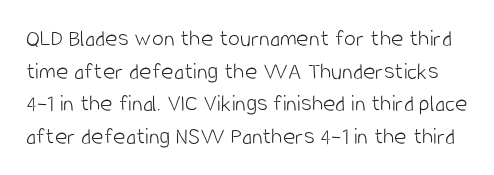
Q: Is the text bold? A: No.
Q: Is the text italic (slanted)? A: No, it is upright.
Q: Is the text underlined? A: No.
Q: Is the spacing between letters normal or unusually wide? A: Normal.
Q: Is the spacing between lines tight, normal or loose? A: Normal.
